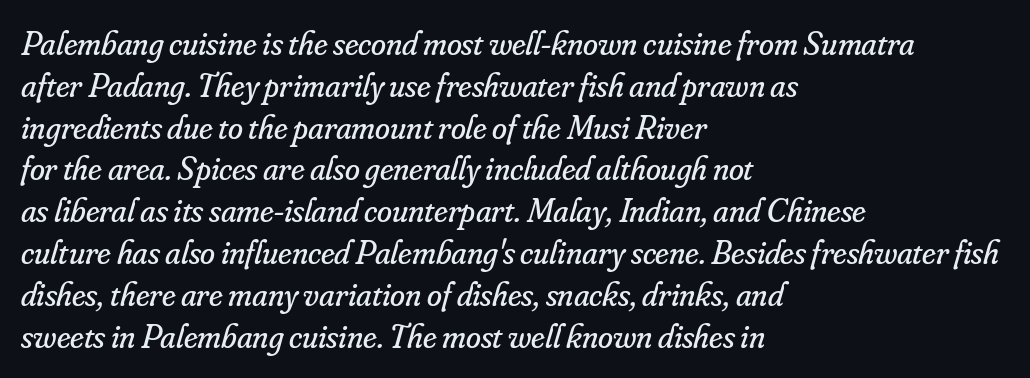
{"serif": "yes", "italic": "yes", "lean": "right", "slant_degrees": 16, "bold": "no", "weight": "regular", "width": "normal", "stroke_contrast": "low", "x_height": "small", "monospaced": "no", "underline": "no", "align": "left", "line_spacing_ratio": 1.23, "letter_spacing": "normal", "letter_spacing_em": 0.0, "glyph_px": 34}
